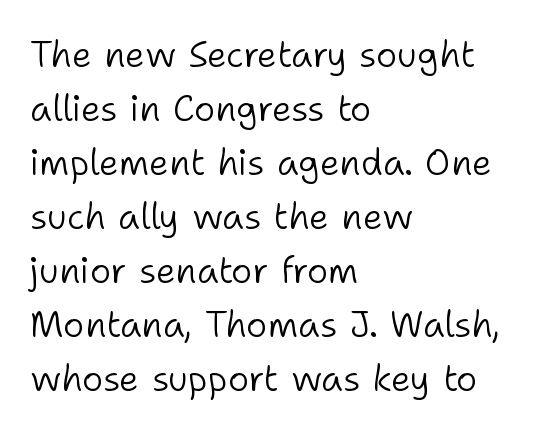
The baseline area is clear. Layout note: lines flush left. Compared with typical body copy, the letter spacing here is the same. Examine the stroke ends and you'll find no serifs. Summary of vertical rhythm: regular, with standard interline spacing. It's the straight-up-and-down kind of type.
